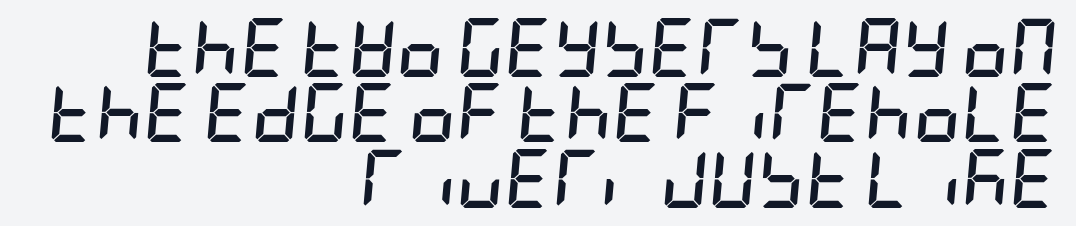
{"italic": "yes", "lean": "right", "slant_degrees": 5, "bold": "yes", "weight": "semibold", "width": "condensed", "stroke_contrast": "low", "x_height": "large", "underline": "no", "align": "right", "line_spacing": "tight", "line_spacing_ratio": 1.11, "letter_spacing": "normal", "letter_spacing_em": 0.0, "glyph_px": 59}
